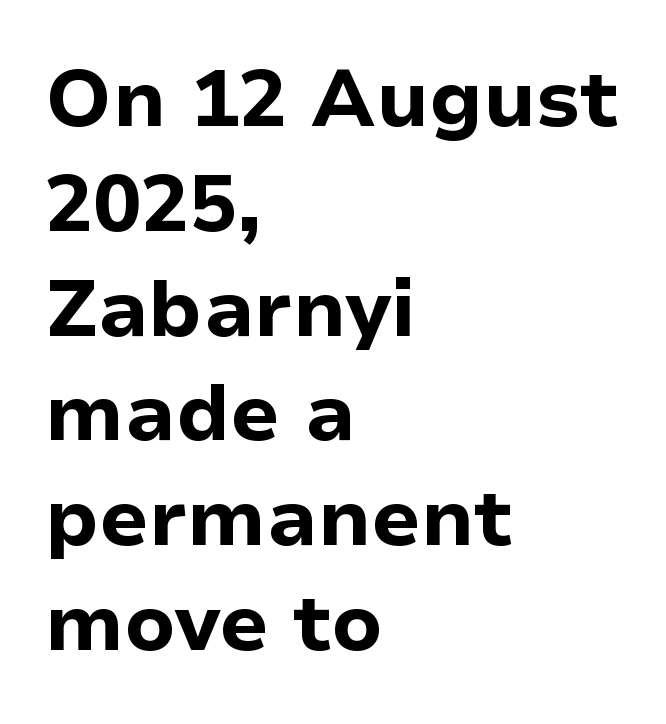
{"serif": "no", "italic": "no", "bold": "yes", "weight": "bold", "width": "normal", "stroke_contrast": "low", "x_height": "medium", "monospaced": "no", "underline": "no", "align": "left", "line_spacing": "normal", "line_spacing_ratio": 1.31, "letter_spacing": "normal", "letter_spacing_em": 0.0, "glyph_px": 80}
